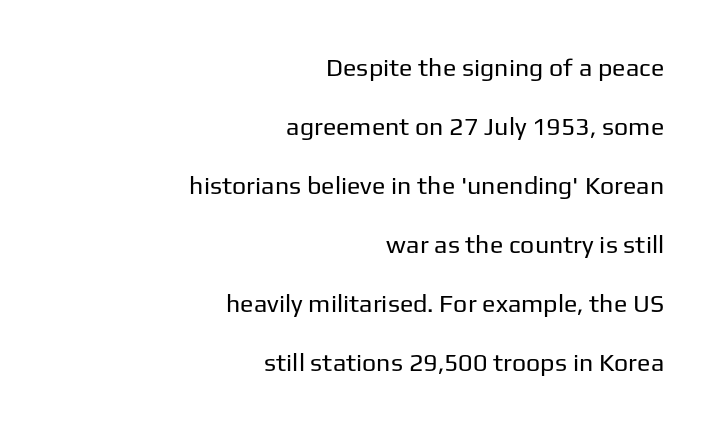
{"italic": "no", "bold": "no", "underline": "no", "align": "right", "line_spacing": "loose", "line_spacing_ratio": 2.36, "letter_spacing": "normal", "letter_spacing_em": 0.0, "glyph_px": 25}
